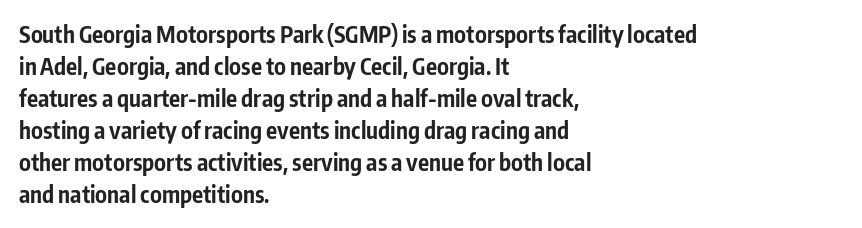
{"italic": "no", "bold": "yes", "underline": "no", "align": "left", "line_spacing": "normal", "line_spacing_ratio": 1.39, "letter_spacing": "normal", "letter_spacing_em": 0.0, "glyph_px": 23}
